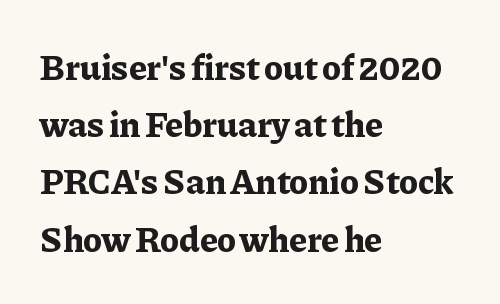
Q: Is the text bold? A: Yes.
Q: Is the text italic (slanted)? A: No, it is upright.
Q: Is the typeface a serif or a sans-serif typeface? A: Serif.
Q: Is the text underlined? A: No.
Q: How is the paragraph aligned? A: Left-aligned.
Q: Is the spacing between letters normal or unusually wide? A: Normal.
Q: Is the spacing between lines tight, normal or loose? A: Normal.
Q: Width (condensed, normal, or wide)? A: Normal.
Q: Stroke contrast? A: Low.
Q: x-height? A: Medium.
Q: Monospaced? A: No.
